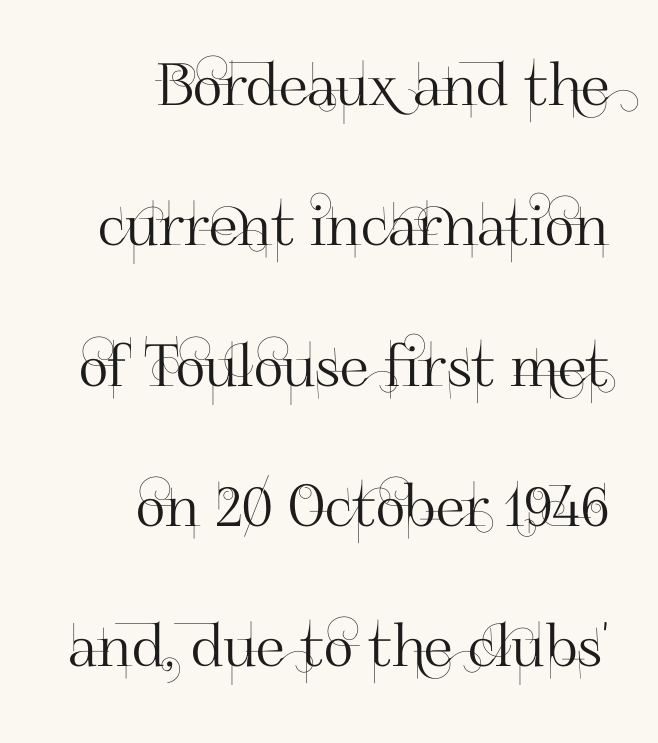
Q: Is the text italic (slanted)? A: No, it is upright.
Q: Is the typeface a serif or a sans-serif typeface? A: Sans-serif.
Q: Is the text underlined? A: No.
Q: How is the paragraph aligned? A: Right-aligned.
Q: Is the spacing between letters normal or unusually wide? A: Normal.
Q: Is the spacing between lines tight, normal or loose? A: Loose.
Q: Width (condensed, normal, or wide)? A: Normal.
Q: Stroke contrast? A: High.
Q: x-height? A: Small.
Q: Monospaced? A: No.
